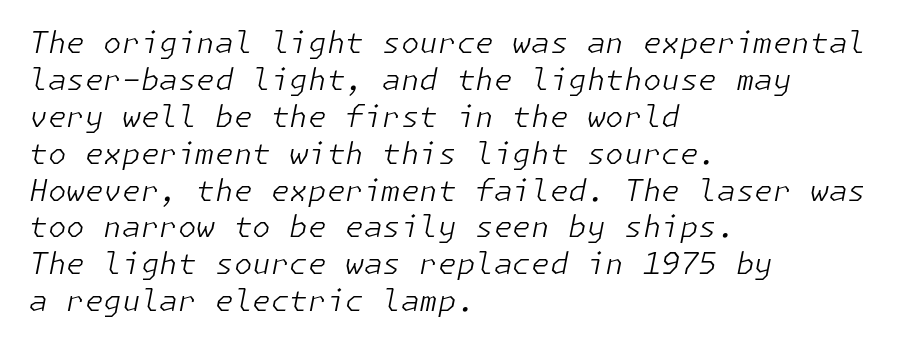
Clear beneath every line of the passage. The characters are drawn with everyday or finer stroke widths. Line beginnings align vertically; line endings do not. Is the type slanted? Yes — the strokes lean at a clear angle. No extra tracking has been applied to these lines.
